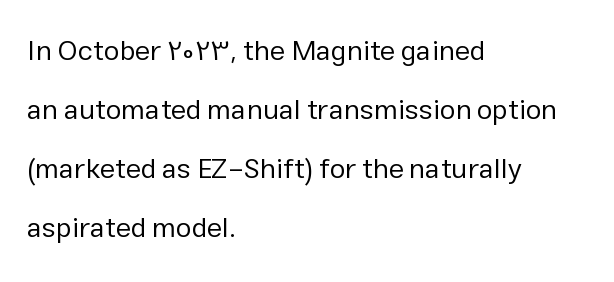
Q: Is the text bold? A: No.
Q: Is the text italic (slanted)? A: No, it is upright.
Q: Is the typeface a serif or a sans-serif typeface? A: Sans-serif.
Q: Is the text underlined? A: No.
Q: How is the paragraph aligned? A: Left-aligned.
Q: Is the spacing between letters normal or unusually wide? A: Normal.
Q: Is the spacing between lines tight, normal or loose? A: Loose.
Q: Width (condensed, normal, or wide)? A: Normal.
Q: Stroke contrast? A: Low.
Q: x-height? A: Medium.
Q: Monospaced? A: No.
